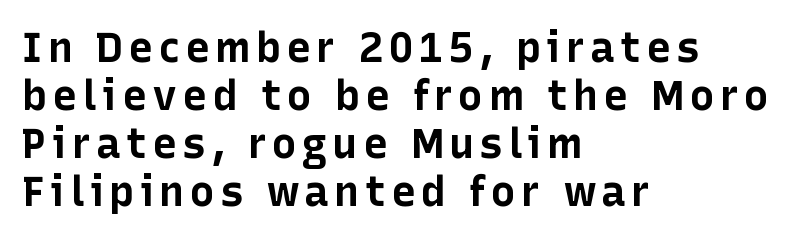
Q: Is the text bold? A: Yes.
Q: Is the text italic (slanted)? A: No, it is upright.
Q: Is the typeface a serif or a sans-serif typeface? A: Sans-serif.
Q: Is the text underlined? A: No.
Q: How is the paragraph aligned? A: Left-aligned.
Q: Is the spacing between lines tight, normal or loose? A: Tight.
Q: Width (condensed, normal, or wide)? A: Normal.
Q: Stroke contrast? A: Low.
Q: x-height? A: Medium.
Q: Monospaced? A: No.
